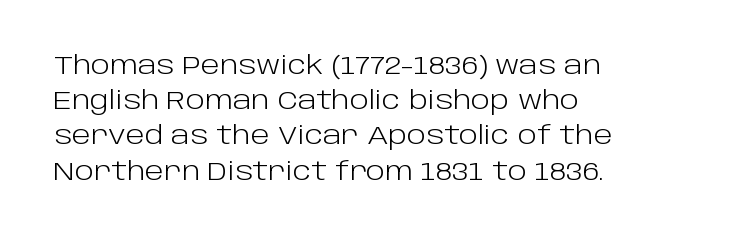
Q: Is the text bold? A: No.
Q: Is the text italic (slanted)? A: No, it is upright.
Q: Is the text underlined? A: No.
Q: How is the paragraph aligned? A: Left-aligned.
Q: Is the spacing between letters normal or unusually wide? A: Normal.
Q: Is the spacing between lines tight, normal or loose? A: Normal.
